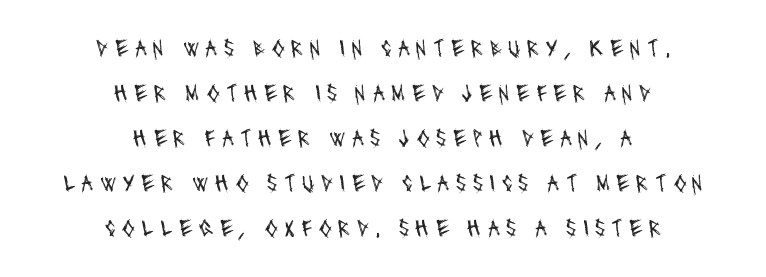
Vertical stems look standard width or narrower in stroke. The tracking reads as deliberately expanded to a designer's eye. The strip under each line holds only bare page. Centered paragraph, ragged on both sides.
